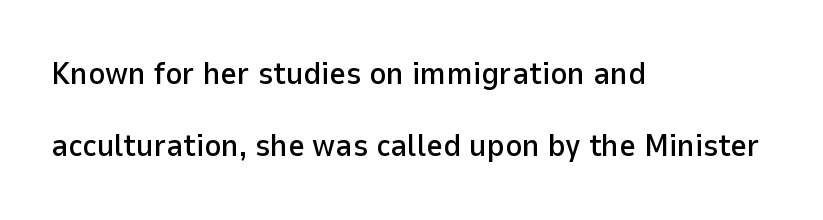
{"serif": "no", "italic": "no", "width": "normal", "stroke_contrast": "low", "x_height": "medium", "monospaced": "no", "underline": "no", "align": "left", "line_spacing": "loose", "line_spacing_ratio": 2.26, "letter_spacing": "normal", "letter_spacing_em": 0.0, "glyph_px": 32}
